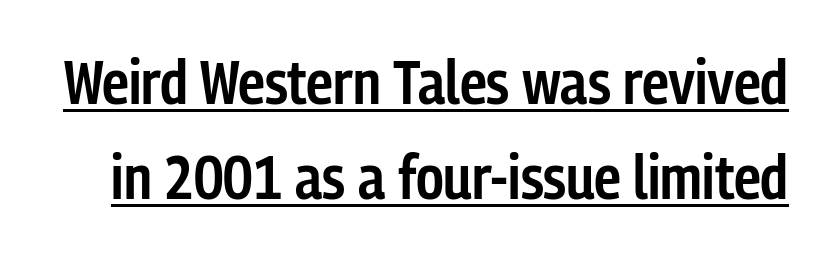
{"serif": "no", "italic": "no", "bold": "semi", "weight": "semibold", "width": "condensed", "stroke_contrast": "low", "x_height": "medium", "monospaced": "no", "underline": "yes", "line_spacing": "normal", "line_spacing_ratio": 1.56, "letter_spacing": "normal", "letter_spacing_em": 0.0, "glyph_px": 61}
